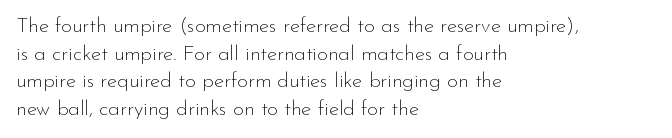
Every stem runs plumb, perpendicular to the baseline. Leftover space on each line is placed entirely after the last word. Check the space under the baseline: it is left empty. This reads as an unemphasized weight, regular at the heaviest. Caption: standard tracking, unaltered.
